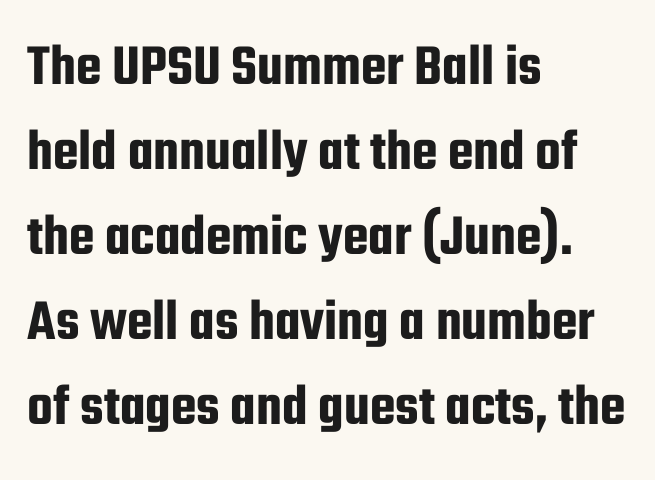
The image shows 59 px condensed sans-serif type, upright; set left-aligned, normal line spacing (1.44x), normal letter spacing, not underlined; low stroke contrast and a medium x-height.
